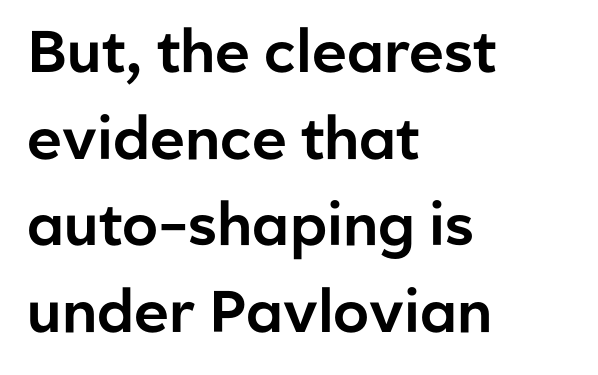
{"serif": "no", "italic": "no", "width": "normal", "stroke_contrast": "low", "x_height": "medium", "monospaced": "no", "underline": "no", "align": "left", "line_spacing": "normal", "line_spacing_ratio": 1.47, "letter_spacing": "normal", "letter_spacing_em": 0.0, "glyph_px": 59}
